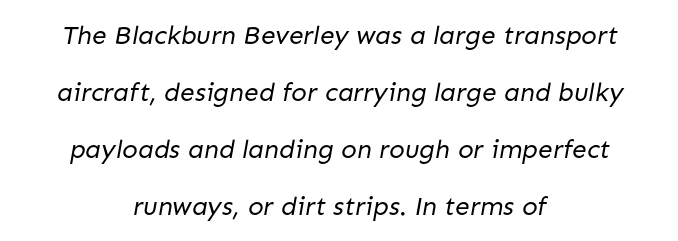
Q: Is the text bold? A: No.
Q: Is the text underlined? A: No.
Q: How is the paragraph aligned? A: Centered.
Q: Is the spacing between letters normal or unusually wide? A: Normal.
Q: Is the spacing between lines tight, normal or loose? A: Loose.
